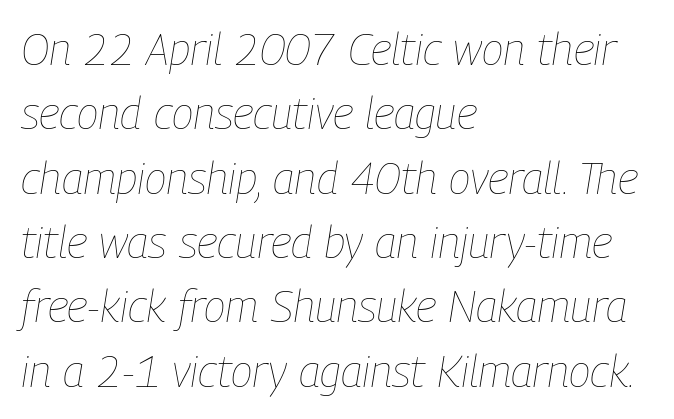
{"italic": "yes", "lean": "right", "slant_degrees": 9, "bold": "no", "weight": "thin", "width": "condensed", "stroke_contrast": "low", "x_height": "medium", "monospaced": "no", "underline": "no", "align": "left", "line_spacing": "normal", "line_spacing_ratio": 1.43, "letter_spacing": "normal", "letter_spacing_em": 0.0, "glyph_px": 45}
